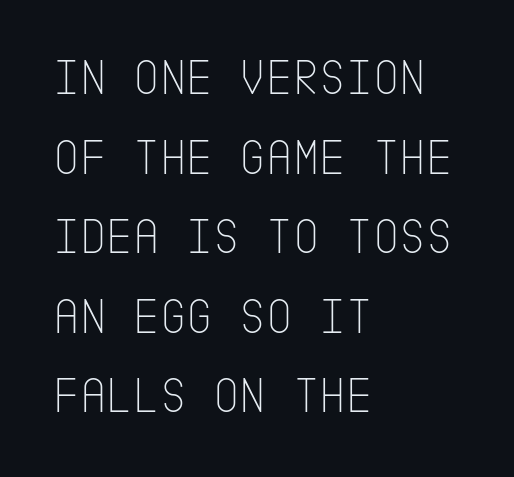
Q: Is the text bold? A: No.
Q: Is the text italic (slanted)? A: No, it is upright.
Q: Is the typeface a serif or a sans-serif typeface? A: Sans-serif.
Q: Is the text underlined? A: No.
Q: How is the paragraph aligned? A: Left-aligned.
Q: Is the spacing between letters normal or unusually wide? A: Normal.
Q: Is the spacing between lines tight, normal or loose? A: Normal.
Q: Width (condensed, normal, or wide)? A: Condensed.
Q: Stroke contrast? A: Low.
Q: x-height? A: Large.
